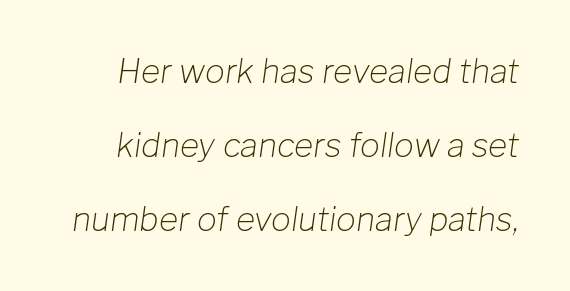
The image shows 33 px light type, italic (leaning right); set loose line spacing (2.24x), normal letter spacing, not underlined; low stroke contrast and a medium x-height.
